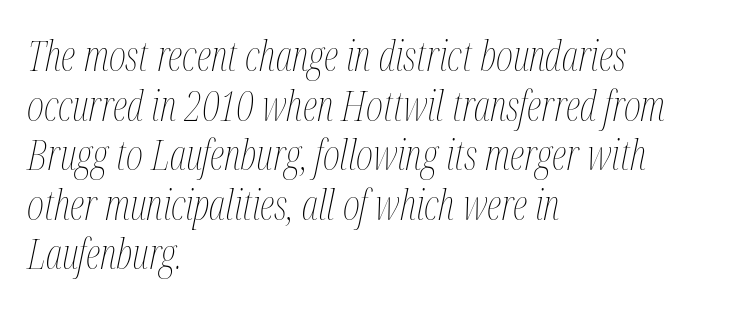
Letters have the restrained weight of plain body copy at most. Does extra space separate the letters? No, they use regular spacing. A clean baseline with only descenders dipping below it. A typesetter would call this proportional, since set widths differ per character. Notice how the stems are inclined rather than vertical — that's the hallmark of italics.
